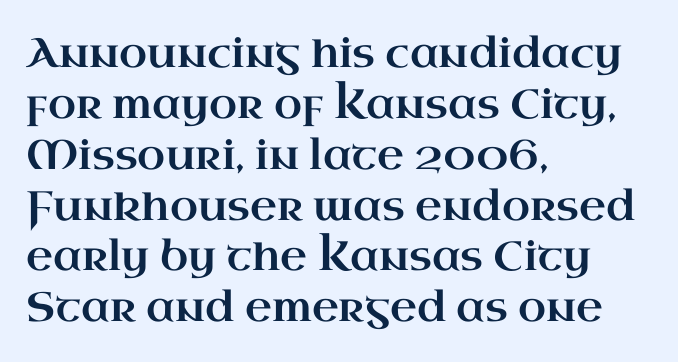
The space beneath each line is pristine and unruled. Each line starts at the same left margin while the right side varies. Proportional: the letters do not fall into vertical columns. The tracking reads as untouched default to a designer's eye.
